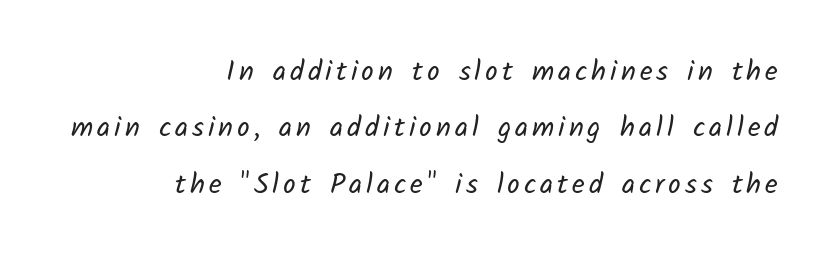
{"serif": "no", "bold": "no", "weight": "regular", "width": "normal", "stroke_contrast": "low", "x_height": "medium", "monospaced": "no", "underline": "no", "align": "right", "line_spacing": "loose", "line_spacing_ratio": 2.01, "glyph_px": 28}
